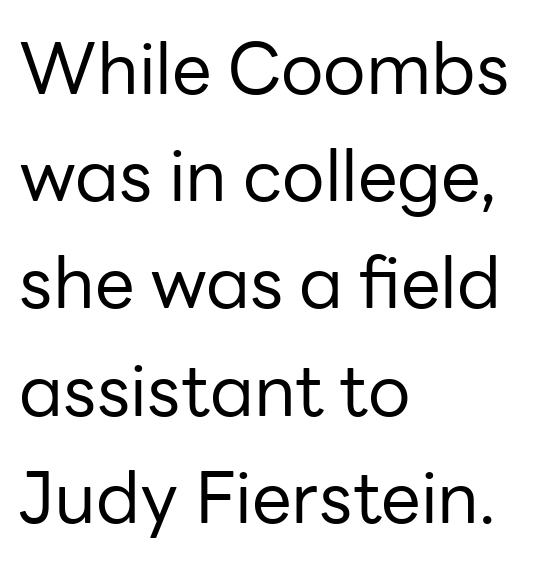
{"serif": "no", "italic": "no", "bold": "no", "weight": "regular", "width": "normal", "stroke_contrast": "low", "x_height": "medium", "monospaced": "no", "underline": "no", "align": "left", "line_spacing": "normal", "line_spacing_ratio": 1.51, "letter_spacing": "normal", "letter_spacing_em": 0.0, "glyph_px": 71}
